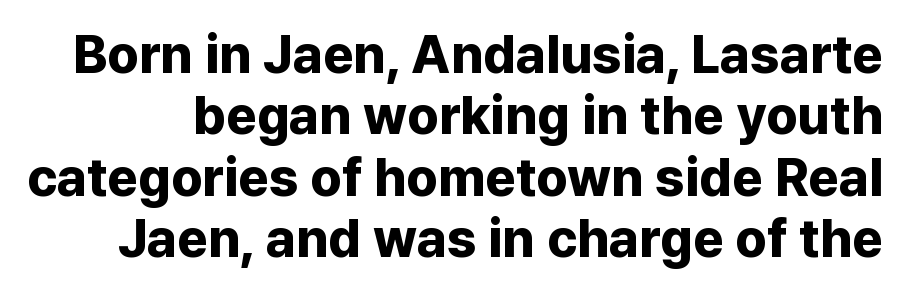
Q: Is the text bold? A: Yes.
Q: Is the text italic (slanted)? A: No, it is upright.
Q: Is the typeface a serif or a sans-serif typeface? A: Sans-serif.
Q: Is the text underlined? A: No.
Q: Is the spacing between letters normal or unusually wide? A: Normal.
Q: Width (condensed, normal, or wide)? A: Normal.
Q: Stroke contrast? A: Low.
Q: x-height? A: Medium.
Q: Monospaced? A: No.
